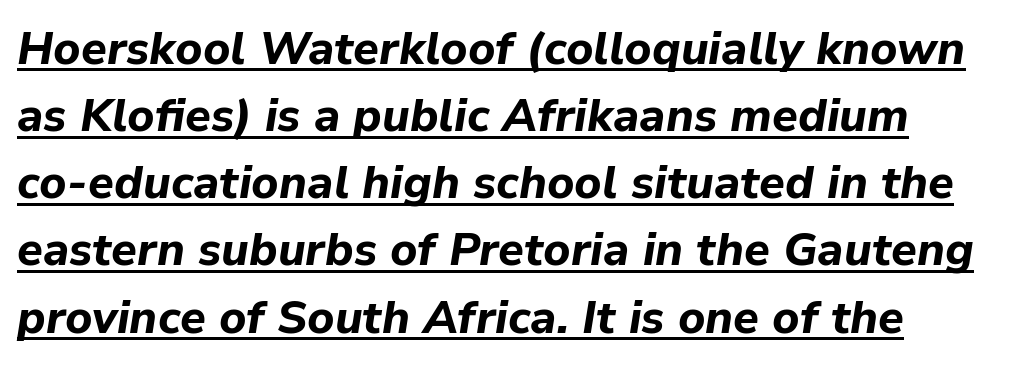
Q: Is the text bold? A: Yes.
Q: Is the text italic (slanted)? A: Yes, it leans right by about 9 degrees.
Q: Is the text underlined? A: Yes.
Q: Is the spacing between letters normal or unusually wide? A: Normal.
Q: Is the spacing between lines tight, normal or loose? A: Normal.
Q: Width (condensed, normal, or wide)? A: Normal.
Q: Stroke contrast? A: Low.
Q: x-height? A: Medium.
Q: Monospaced? A: No.
